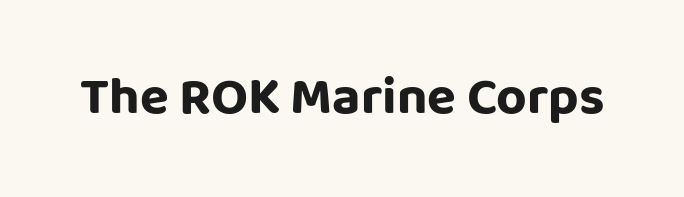
{"serif": "no", "italic": "no", "bold": "yes", "weight": "bold", "width": "normal", "stroke_contrast": "low", "x_height": "large", "monospaced": "no", "underline": "no", "letter_spacing": "normal", "letter_spacing_em": 0.0, "glyph_px": 53}
